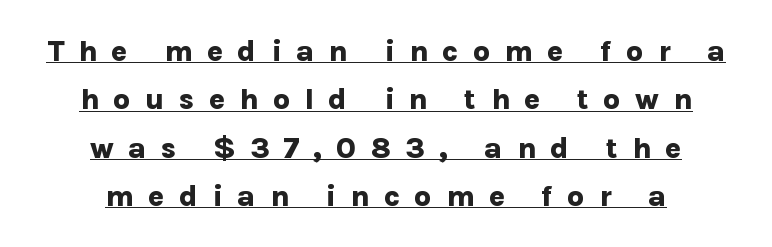
Q: Is the text bold? A: Yes.
Q: Is the text italic (slanted)? A: No, it is upright.
Q: Is the typeface a serif or a sans-serif typeface? A: Sans-serif.
Q: Is the text underlined? A: Yes.
Q: How is the paragraph aligned? A: Centered.
Q: Is the spacing between letters normal or unusually wide? A: Unusually wide.
Q: Is the spacing between lines tight, normal or loose? A: Normal.
Q: Width (condensed, normal, or wide)? A: Normal.
Q: Stroke contrast? A: Low.
Q: x-height? A: Medium.
Q: Monospaced? A: No.
